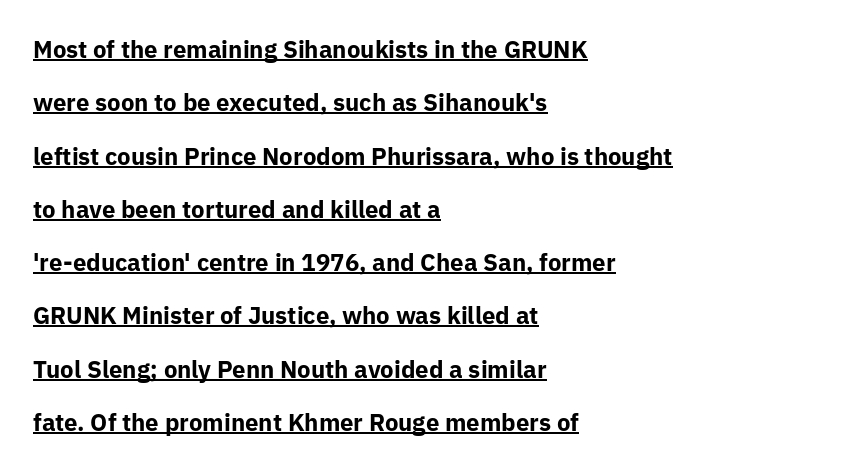
{"italic": "no", "bold": "yes", "underline": "yes", "align": "left", "line_spacing": "loose", "line_spacing_ratio": 2.22, "letter_spacing": "normal", "letter_spacing_em": 0.0, "glyph_px": 24}
